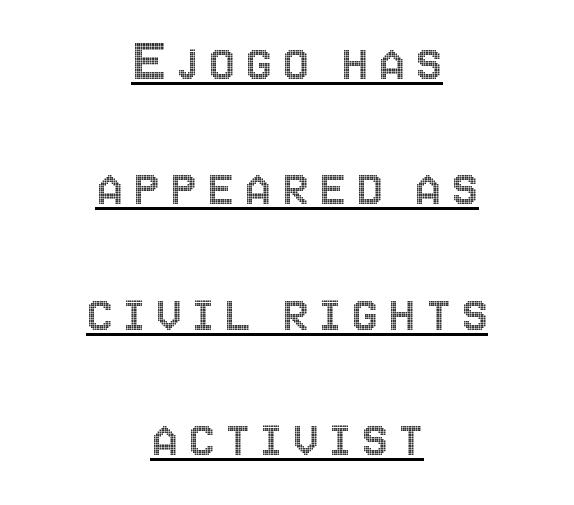
Q: Is the text italic (slanted)? A: No, it is upright.
Q: Is the text underlined? A: Yes.
Q: How is the paragraph aligned? A: Centered.
Q: Is the spacing between lines tight, normal or loose? A: Loose.
Q: Width (condensed, normal, or wide)? A: Condensed.
Q: x-height? A: Large.
Q: Monospaced? A: No.
